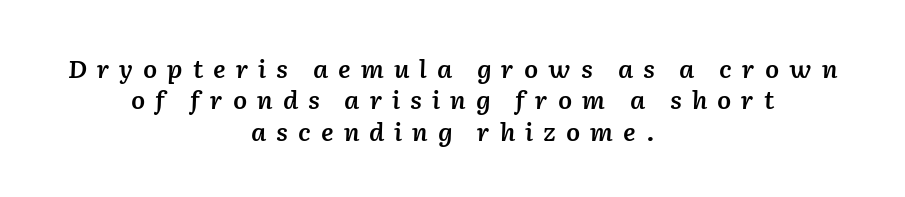
Its strokes are somewhat broadened, the hallmark of semibold type. Would a proofreader flag this as italicized? Yes. The line-height multiplier appears to be the usual default. The area under the type is left untouched. The type is letterspaced generously, with wide tracking.
